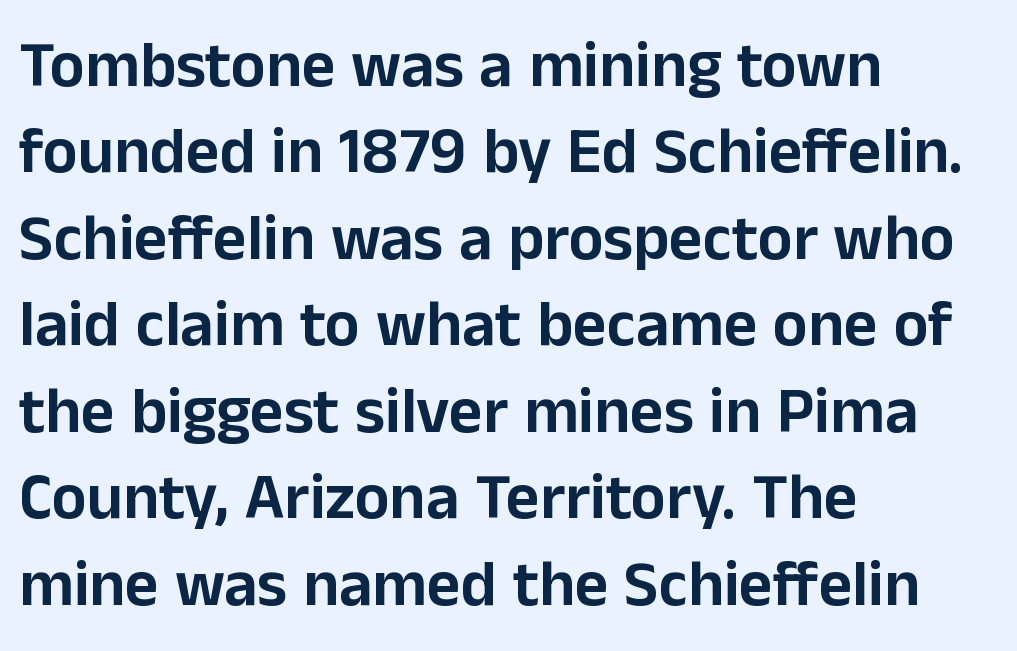
{"serif": "no", "italic": "no", "width": "normal", "stroke_contrast": "low", "x_height": "medium", "monospaced": "no", "underline": "no", "align": "left", "line_spacing": "normal", "line_spacing_ratio": 1.33, "letter_spacing": "normal", "letter_spacing_em": 0.0, "glyph_px": 65}
